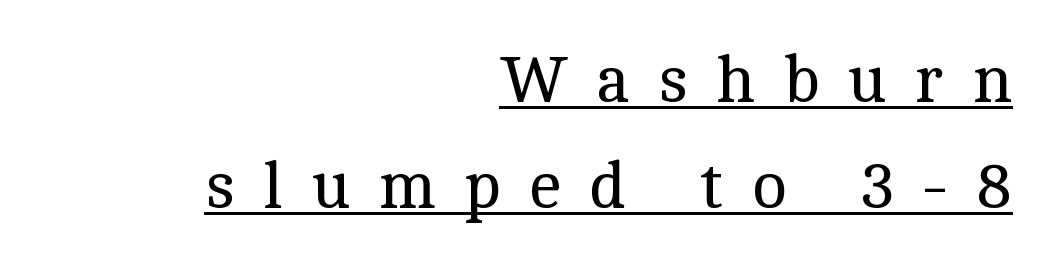
The image shows 66 px regular-weight serif type, upright; set right-aligned, normal line spacing (1.61x), unusually wide letter spacing (+0.43 em), underlined; a medium x-height.
